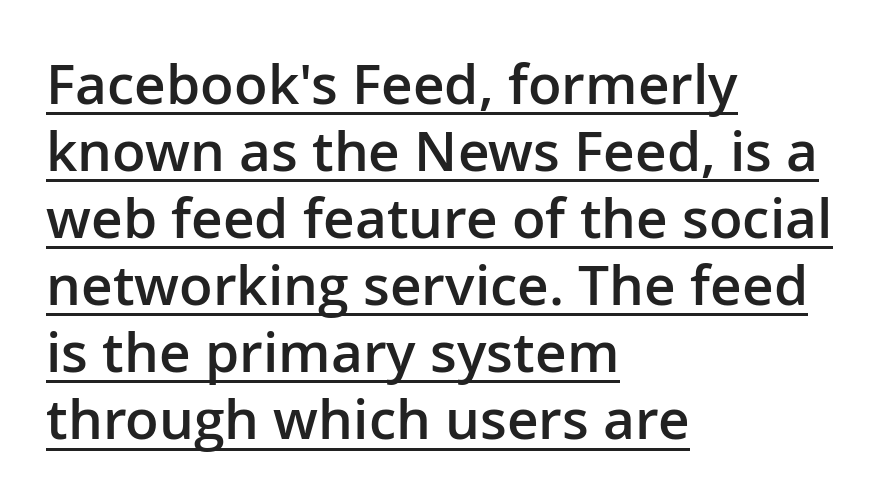
The image shows 55 px semibold sans-serif type, upright; set left-aligned, line spacing 1.22x, normal letter spacing, underlined; low stroke contrast and a medium x-height.
